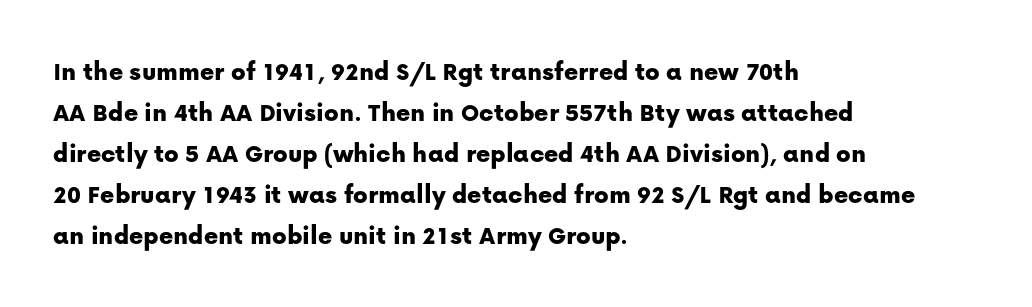
The image shows 27 px text type, upright; set left-aligned, normal line spacing (1.52x), normal letter spacing, not underlined.
